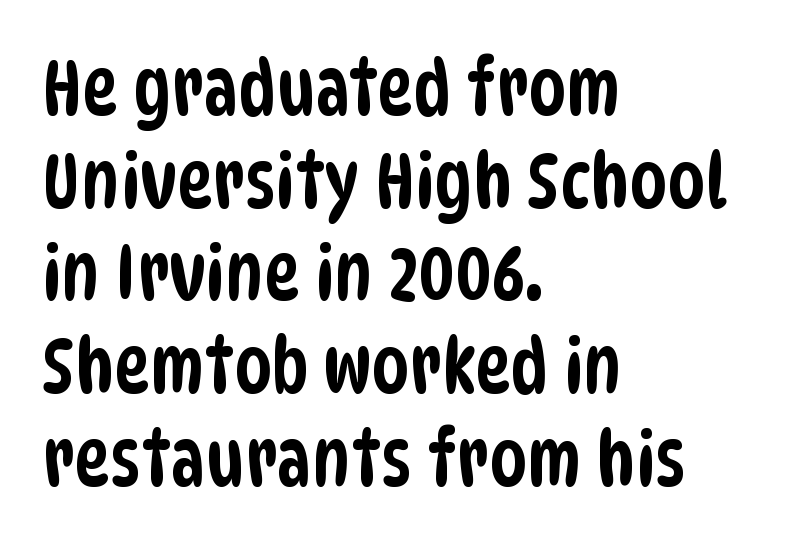
Q: Is the typeface a serif or a sans-serif typeface? A: Sans-serif.
Q: Is the text underlined? A: No.
Q: How is the paragraph aligned? A: Left-aligned.
Q: Is the spacing between letters normal or unusually wide? A: Normal.
Q: Width (condensed, normal, or wide)? A: Condensed.
Q: Stroke contrast? A: Low.
Q: x-height? A: Large.
Q: Monospaced? A: No.
